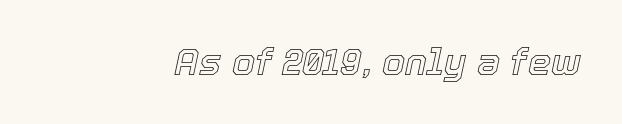
A typesetter would call this zero additional tracking. Think of a printed novel: that variable character pitch is what you see here. Underline: absent. Does the lettering tilt? It does — this is italic.
